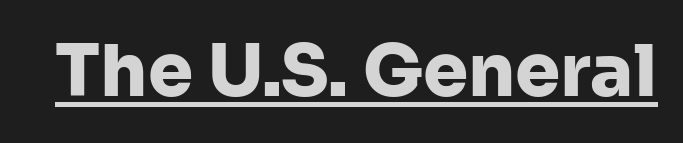
The image shows 72 px heavy sans-serif type, upright; set normal letter spacing, underlined; low stroke contrast and a medium x-height.
